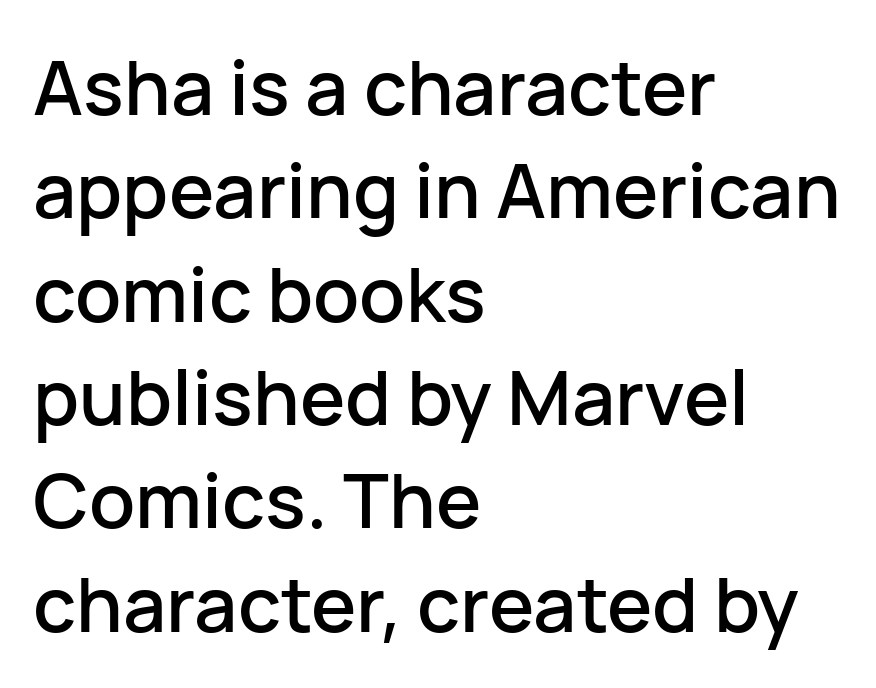
{"serif": "no", "italic": "no", "width": "normal", "stroke_contrast": "low", "x_height": "medium", "monospaced": "no", "underline": "no", "align": "left", "line_spacing": "normal", "line_spacing_ratio": 1.36, "letter_spacing": "normal", "letter_spacing_em": 0.0, "glyph_px": 76}
